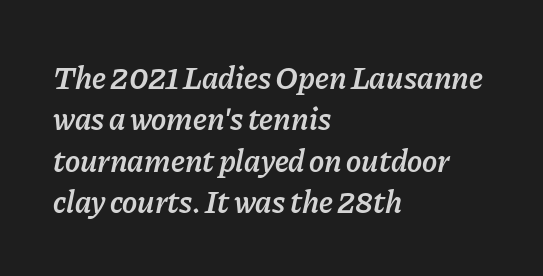
Q: Is the text bold? A: Semi-bold.
Q: Is the text italic (slanted)? A: Yes, it leans right by about 11 degrees.
Q: Is the text underlined? A: No.
Q: How is the paragraph aligned? A: Left-aligned.
Q: Is the spacing between letters normal or unusually wide? A: Normal.
Q: Is the spacing between lines tight, normal or loose? A: Normal.
Q: Width (condensed, normal, or wide)? A: Normal.
Q: Stroke contrast? A: Low.
Q: x-height? A: Medium.
Q: Monospaced? A: No.
